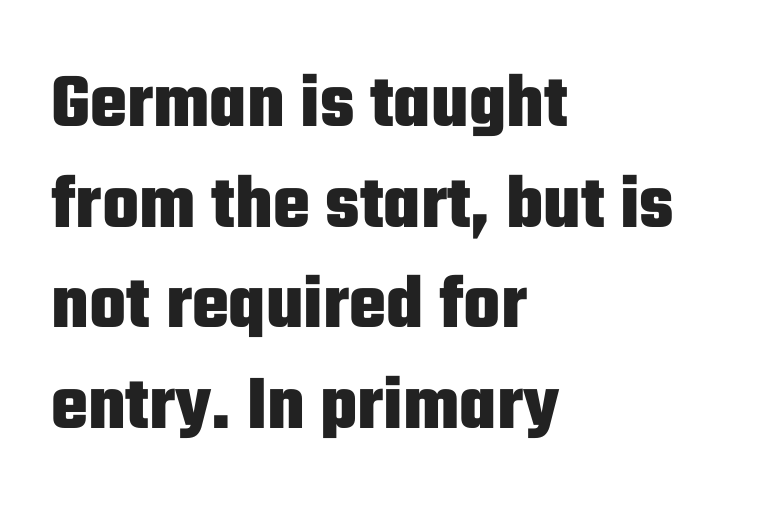
Q: Is the text bold? A: Yes.
Q: Is the text italic (slanted)? A: No, it is upright.
Q: Is the typeface a serif or a sans-serif typeface? A: Sans-serif.
Q: Is the text underlined? A: No.
Q: How is the paragraph aligned? A: Left-aligned.
Q: Is the spacing between letters normal or unusually wide? A: Normal.
Q: Is the spacing between lines tight, normal or loose? A: Normal.
Q: Width (condensed, normal, or wide)? A: Condensed.
Q: Stroke contrast? A: Low.
Q: x-height? A: Medium.
Q: Monospaced? A: No.
